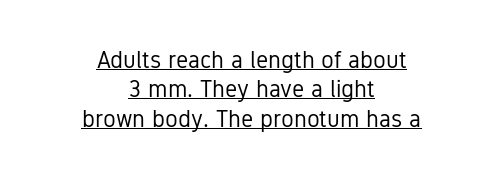
Q: Is the text bold? A: No.
Q: Is the text italic (slanted)? A: No, it is upright.
Q: Is the text underlined? A: Yes.
Q: How is the paragraph aligned? A: Centered.
Q: Is the spacing between letters normal or unusually wide? A: Normal.
